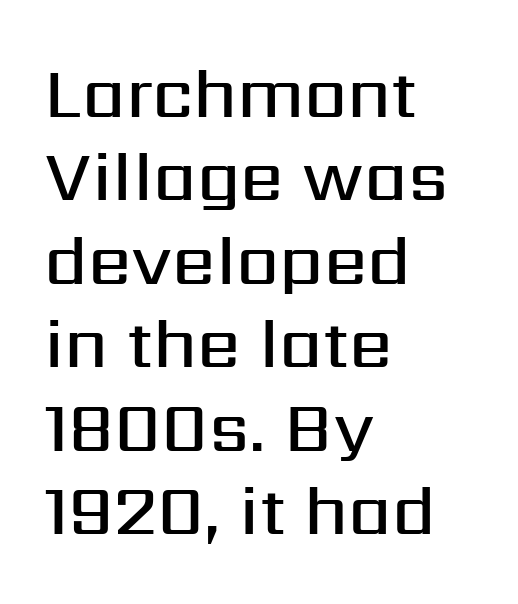
{"serif": "no", "italic": "no", "bold": "semi", "weight": "semibold", "width": "normal", "stroke_contrast": "medium", "x_height": "medium", "monospaced": "no", "underline": "no", "align": "left", "line_spacing_ratio": 1.21, "letter_spacing": "normal", "letter_spacing_em": 0.0, "glyph_px": 69}
